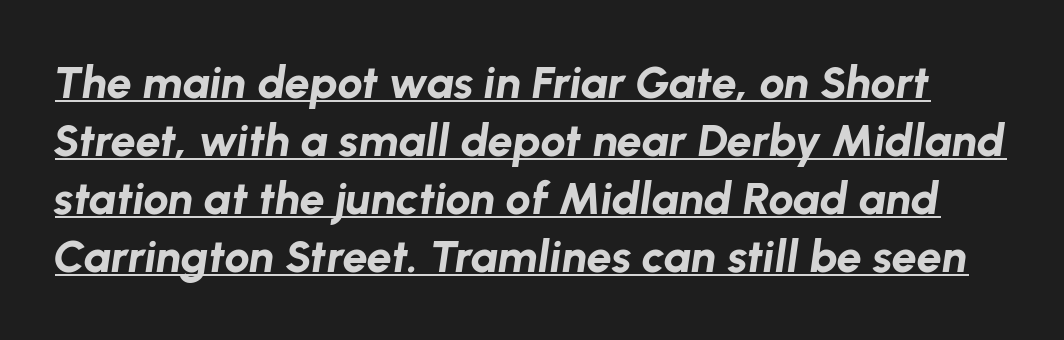
{"italic": "yes", "lean": "right", "slant_degrees": 8, "bold": "yes", "weight": "bold", "width": "normal", "stroke_contrast": "low", "x_height": "medium", "monospaced": "no", "underline": "yes", "line_spacing": "normal", "line_spacing_ratio": 1.29, "letter_spacing": "normal", "letter_spacing_em": 0.0, "glyph_px": 45}
